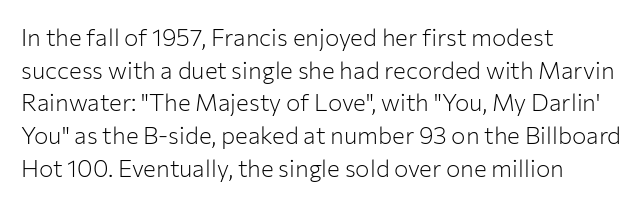
Plain, unruled lines of type. Ordinary non-slanted type is in use. Does extra space separate the letters? No, they use regular spacing. This is not heavy type; no bold has been used. These lines sit exactly where default settings would place them. Reading down the block, your eye returns to a fixed left position each line.
